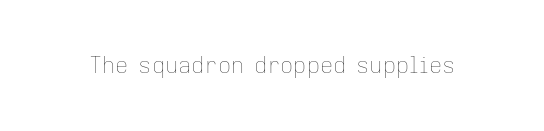
The space directly below the letters is spotless. Quick note: not italic, upright. The line texture is even and compact thanks to regular tracking. These glyphs show unthickened strokes, regular width or finer.
